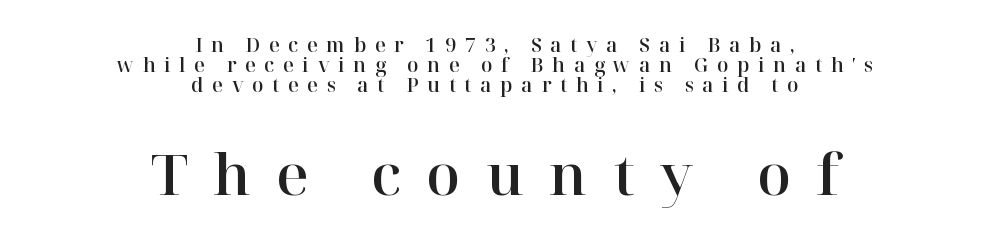
Q: Is the text italic (slanted)? A: No, it is upright.
Q: Is the typeface a serif or a sans-serif typeface? A: Serif.
Q: Is the text underlined? A: No.
Q: How is the paragraph aligned? A: Centered.
Q: Is the spacing between letters normal or unusually wide? A: Unusually wide.
Q: Is the spacing between lines tight, normal or loose? A: Tight.
Q: Which block of text is set in a larger size, the first (top) or the second (bottom)? A: The second (bottom) one.
Q: Width (condensed, normal, or wide)? A: Normal.
Q: Stroke contrast? A: High.
Q: x-height? A: Medium.
Q: Monospaced? A: No.
